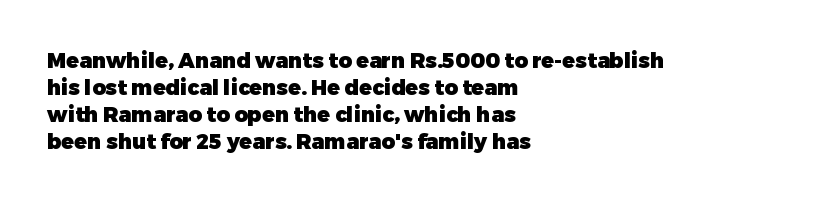
{"italic": "no", "bold": "yes", "underline": "no", "align": "left", "line_spacing": "normal", "line_spacing_ratio": 1.29, "letter_spacing": "normal", "letter_spacing_em": 0.0, "glyph_px": 21}
